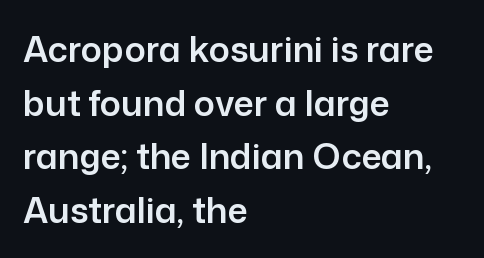
{"serif": "no", "italic": "no", "width": "normal", "stroke_contrast": "low", "x_height": "medium", "monospaced": "no", "underline": "no", "align": "left", "line_spacing": "normal", "line_spacing_ratio": 1.53, "letter_spacing": "normal", "letter_spacing_em": 0.0, "glyph_px": 35}
